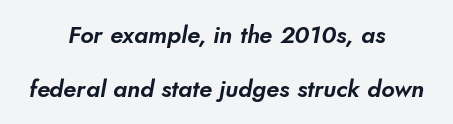
Is the block centered? Yes — each line is placed symmetrically about the middle. This sample trades compactness for vertical openness between lines. These lines keep a tight, regular rhythm from letter to letter. Rule under the text: the space is simply empty.
